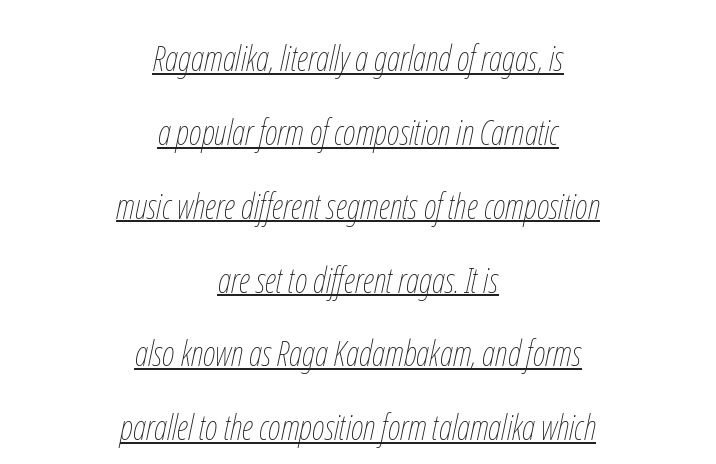
Is there an underline? Yes — a line sits under the letters. This block would shrink considerably if given ordinary leading; it's expanded now. Compared with ordinary roman type, these characters are visibly tilted. Nothing unusual about the tracking: characters are spaced as the font intends. Spacing verdict: proportional, widths tailored to each character. Weight: in the light-to-regular range.
